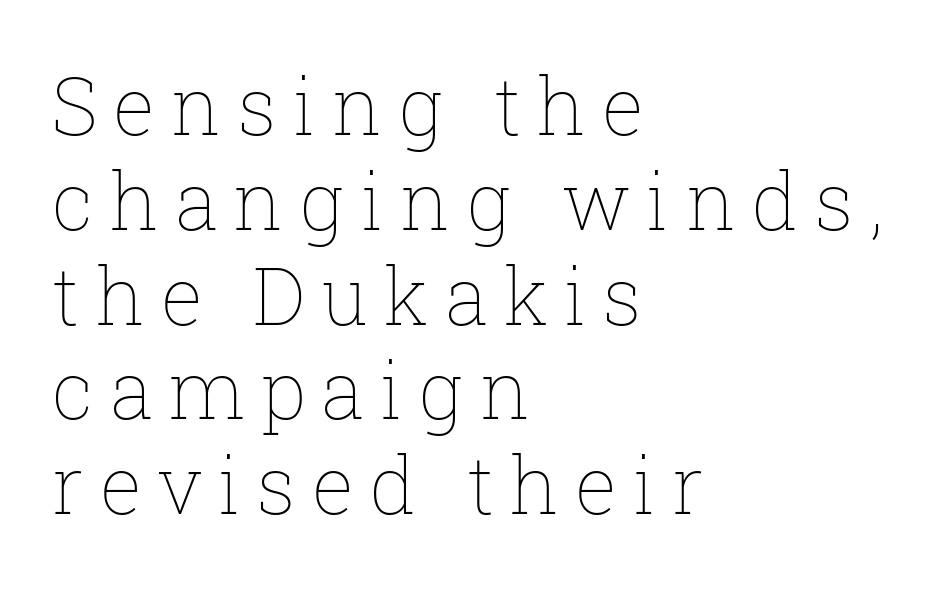
Check the space under the baseline: it is left empty. Visually the block forms a straight wall on the left and a jagged coastline on the right. Ordinary non-slanted type is in use. The rendering inserts visible extra space after every character. The weight would be labelled regular, book, light, or lighter still.
